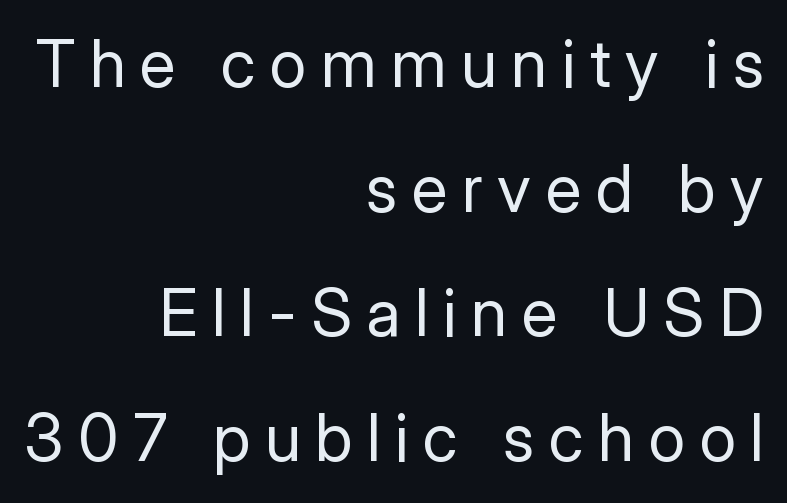
The image shows 66 px regular-weight sans-serif type, upright; set right-aligned, line spacing 1.89x, unusually wide letter spacing (+0.22 em), not underlined; low stroke contrast and a medium x-height.
